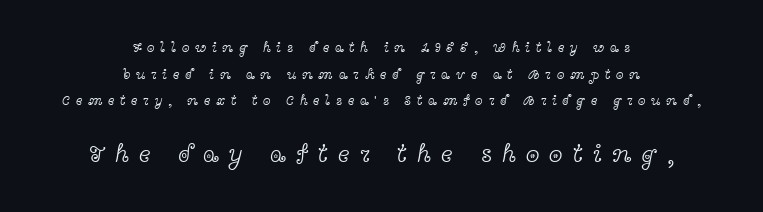
{"bold": "no", "underline": "no", "align": "center", "line_spacing": "loose", "line_spacing_ratio": 1.91, "letter_spacing": "wide", "letter_spacing_em": 0.4, "larger_block": "second", "size_ratio": 1.79, "glyph_px": 25}
